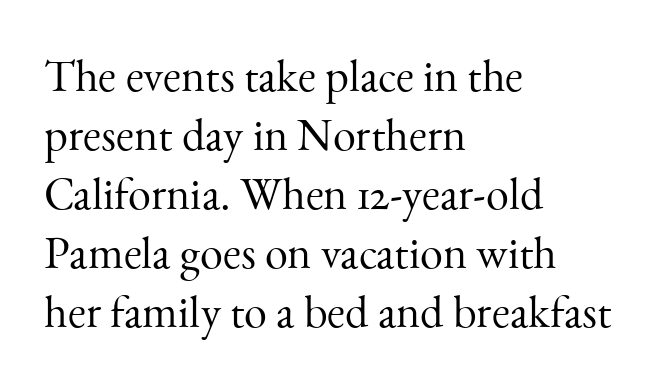
The image shows 46 px light serif type, upright; set left-aligned, normal line spacing (1.28x), normal letter spacing, not underlined; medium stroke contrast and a small x-height.
